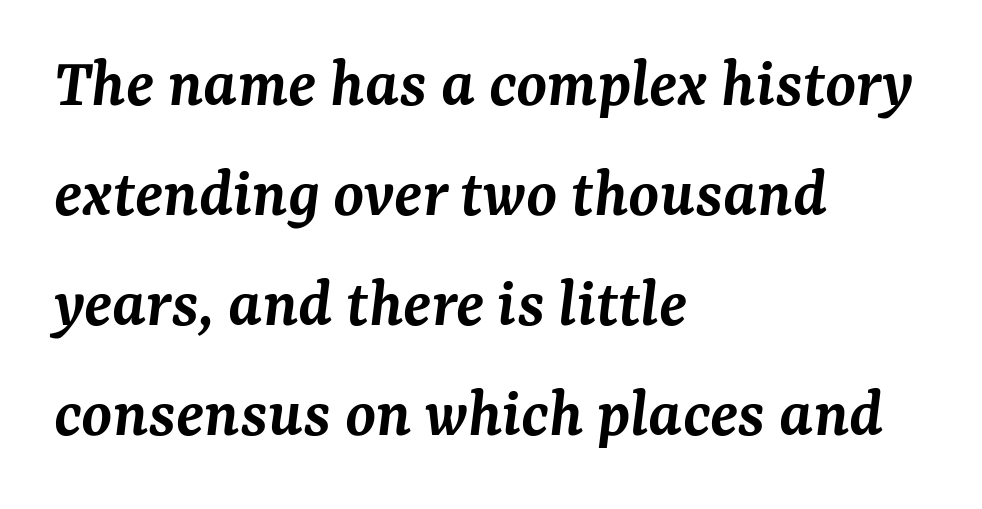
Caption: semibold face, moderately heavy strokes. Vertically, the passage feels balanced, rows spaced as you'd expect. No extra tracking has been applied to these lines. The typography opts for an oblique posture over an upright one. The characters display serif detailing at their extremities. These lines stack with their left ends in a neat column.
